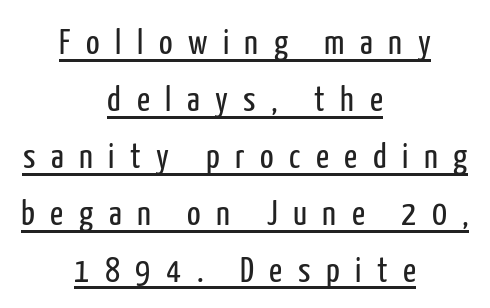
The image shows 36 px regular-weight, condensed sans-serif type, upright; set centered, normal line spacing (1.58x), unusually wide letter spacing (+0.43 em), underlined; low stroke contrast and a medium x-height.
